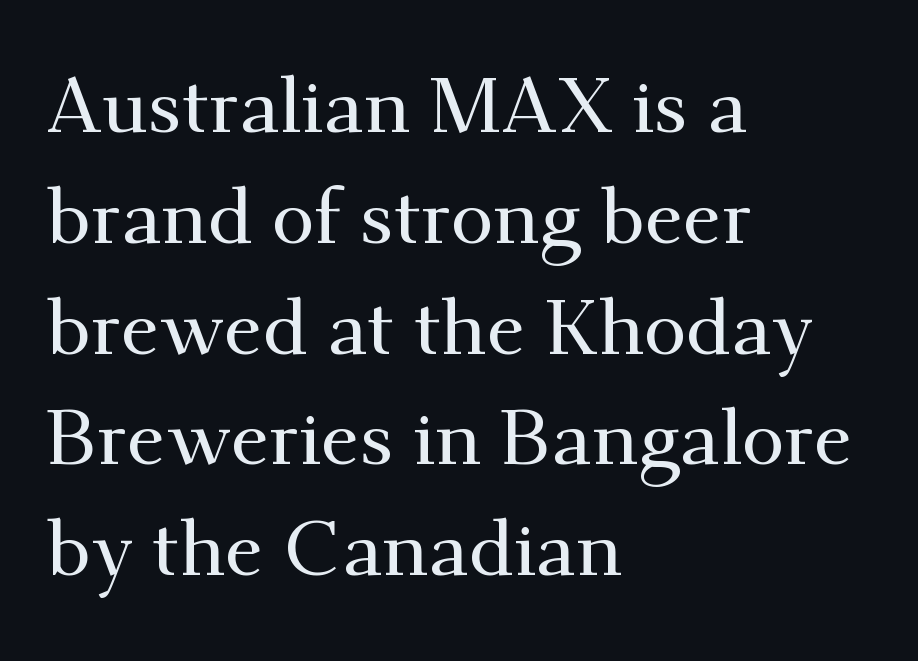
The image shows 78 px serif type, upright; set left-aligned, normal line spacing (1.42x), normal letter spacing, not underlined; medium stroke contrast and a small x-height.
